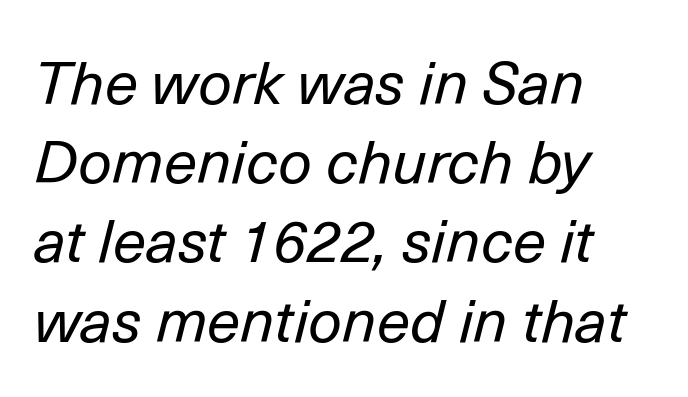
The strokes are not fattened; the text isn't bold. The leading is moderate, giving the passage an even texture. A typesetter would call this proportional, since set widths differ per character. Posture: slanted. Layout note: lines flush left.
